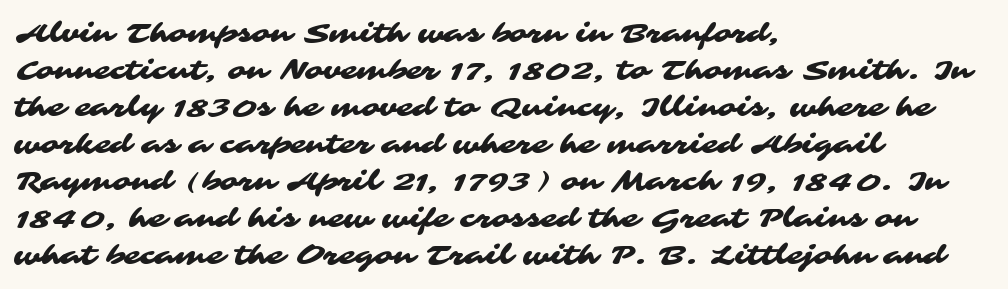
Q: Is the text underlined? A: No.
Q: How is the paragraph aligned? A: Left-aligned.
Q: Is the spacing between letters normal or unusually wide? A: Normal.
Q: Is the spacing between lines tight, normal or loose? A: Normal.
